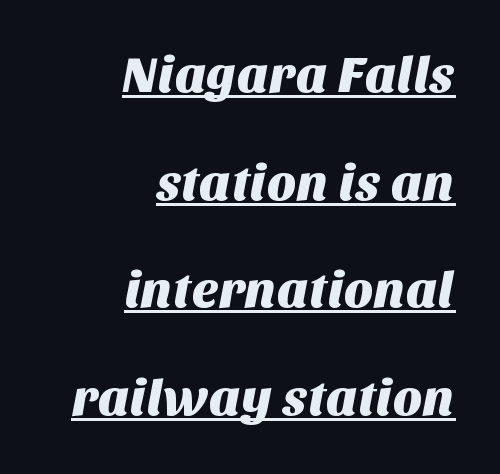
Q: Is the typeface a serif or a sans-serif typeface? A: Sans-serif.
Q: Is the text underlined? A: Yes.
Q: How is the paragraph aligned? A: Right-aligned.
Q: Is the spacing between letters normal or unusually wide? A: Normal.
Q: Is the spacing between lines tight, normal or loose? A: Loose.
Q: Width (condensed, normal, or wide)? A: Normal.
Q: Stroke contrast? A: Medium.
Q: x-height? A: Large.
Q: Monospaced? A: No.
